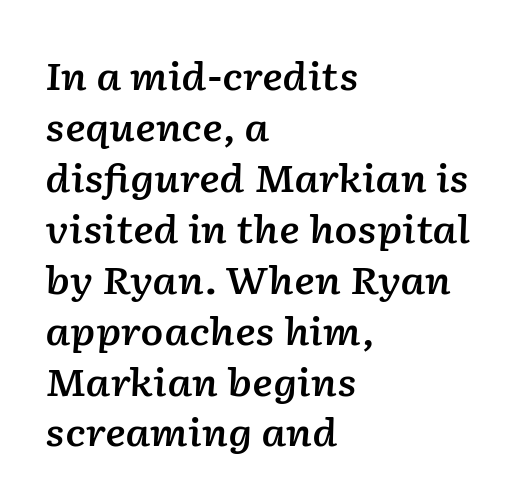
{"italic": "yes", "lean": "right", "slant_degrees": 2, "bold": "semi", "weight": "semibold", "width": "normal", "stroke_contrast": "low", "x_height": "medium", "monospaced": "no", "underline": "no", "align": "left", "line_spacing": "normal", "line_spacing_ratio": 1.34, "letter_spacing": "normal", "letter_spacing_em": 0.0, "glyph_px": 38}
